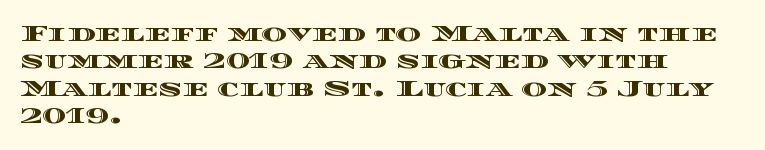
The image shows 22 px text type, upright; set left-aligned, line spacing 1.24x, normal letter spacing, not underlined.
